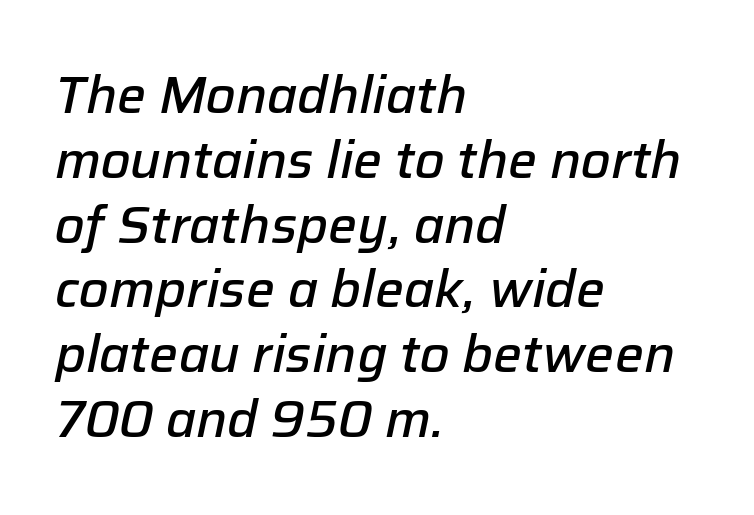
Compared with an ordinary text face, these strokes are moderately heavier — a semibold. The axis of the letterforms is tilted away from vertical. Which margin do the lines hug? The left one — the right edge is uneven. Check the space under the baseline: it is left empty.
